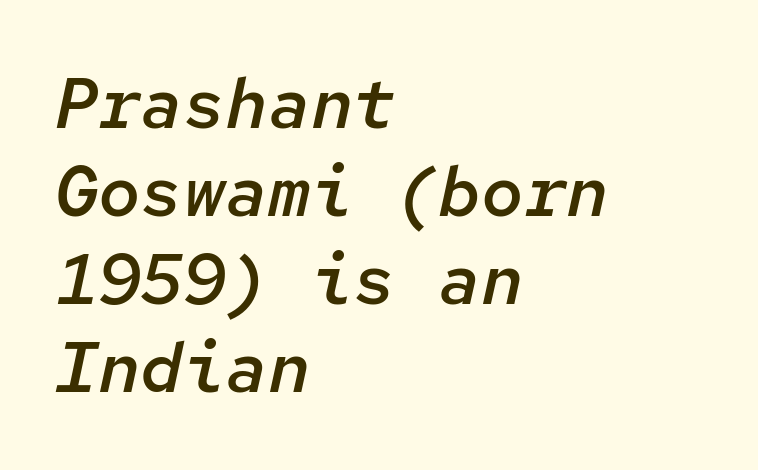
Q: Is the text bold? A: Semi-bold.
Q: Is the text italic (slanted)? A: Yes, it leans right by about 12 degrees.
Q: Is the text underlined? A: No.
Q: How is the paragraph aligned? A: Left-aligned.
Q: Is the spacing between letters normal or unusually wide? A: Normal.
Q: Width (condensed, normal, or wide)? A: Normal.
Q: Stroke contrast? A: Low.
Q: x-height? A: Medium.
Q: Monospaced? A: Yes.
